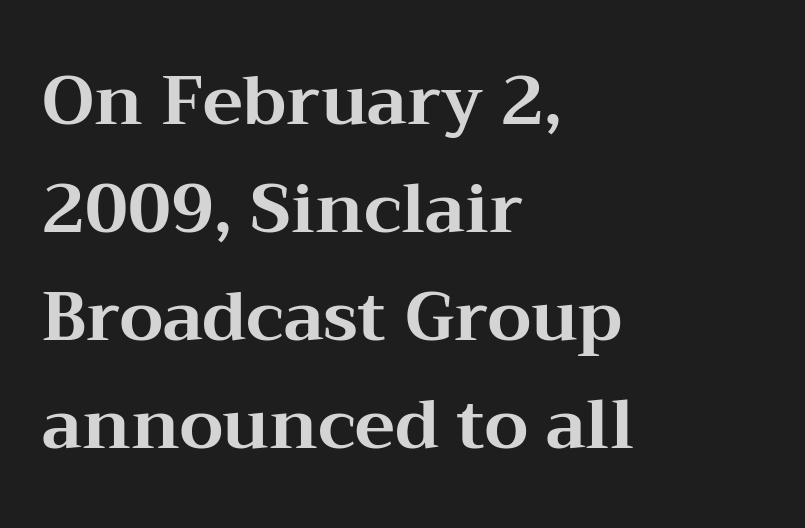
This sample is left-justified, so line endings fall wherever the words run out. The rendering keeps characters at their native spacing. The rendering uses natural spacing where letterforms have individual widths. Plenty of ink on the page — the face is bold. Every stem runs plumb, perpendicular to the baseline.
